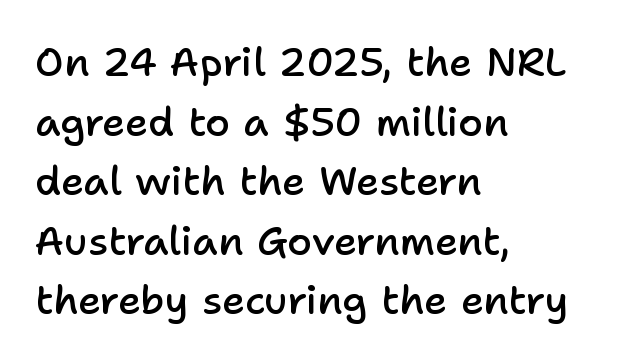
One-word summary of the alignment: left. A typesetter would label this face a sans. Does extra space separate the letters? No, they use regular spacing. Emphasis by weight is partial: semibold. How would I describe the line gaps? Plain and ordinary.
